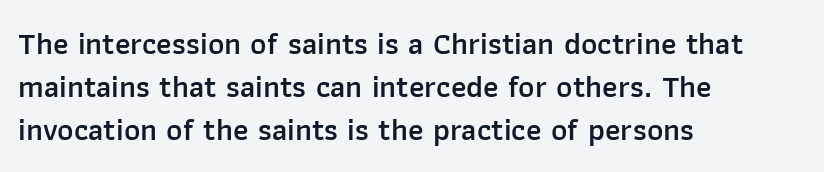
In CSS terms this would be text-align: left. There is no visible air inserted between adjacent glyphs. Students, observe: this is what conventionally led text looks like. A sans-serif font was chosen for this passage. This sample has the flowing, uneven cadence of proportional lettering.
